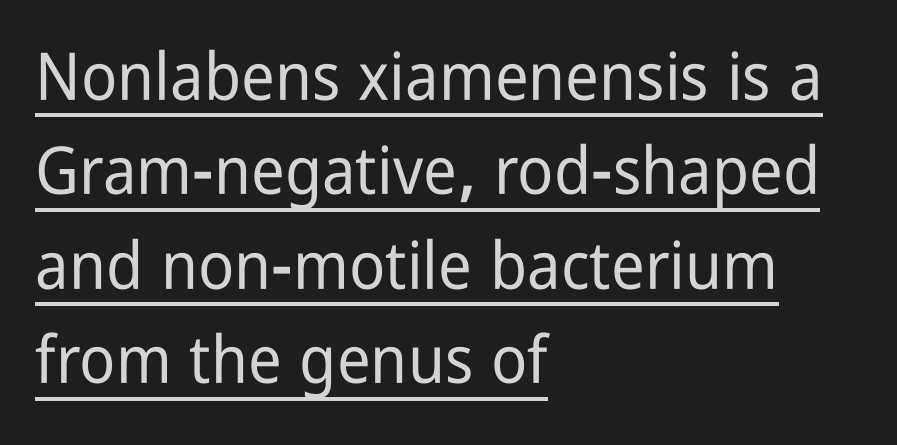
The image shows 66 px condensed sans-serif type, upright; set left-aligned, normal line spacing (1.43x), normal letter spacing, underlined; low stroke contrast and a medium x-height.
